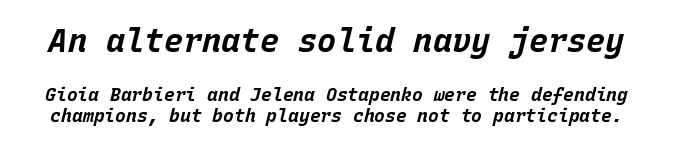
{"italic": "yes", "lean": "right", "slant_degrees": 15, "bold": "yes", "weight": "bold", "width": "normal", "stroke_contrast": "low", "x_height": "large", "monospaced": "yes", "underline": "no", "line_spacing": "tight", "line_spacing_ratio": 1.15, "letter_spacing": "normal", "letter_spacing_em": 0.0, "larger_block": "first", "size_ratio": 1.78, "glyph_px": 32}
